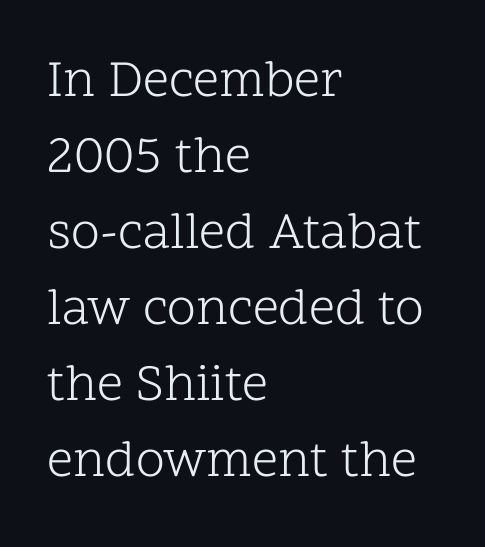
Q: Is the text bold? A: No.
Q: Is the text italic (slanted)? A: No, it is upright.
Q: Is the typeface a serif or a sans-serif typeface? A: Serif.
Q: Is the text underlined? A: No.
Q: How is the paragraph aligned? A: Left-aligned.
Q: Is the spacing between letters normal or unusually wide? A: Normal.
Q: Is the spacing between lines tight, normal or loose? A: Normal.
Q: Width (condensed, normal, or wide)? A: Normal.
Q: Stroke contrast? A: Low.
Q: x-height? A: Medium.
Q: Monospaced? A: No.
